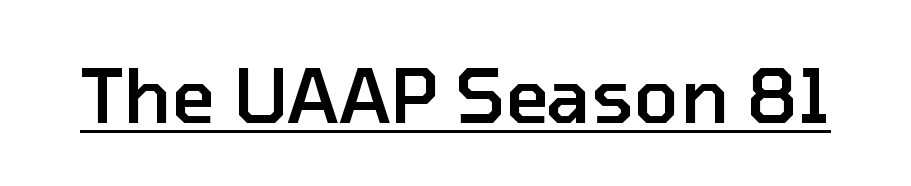
{"serif": "no", "italic": "no", "bold": "semi", "weight": "semibold", "width": "normal", "stroke_contrast": "low", "x_height": "medium", "monospaced": "no", "underline": "yes", "letter_spacing": "normal", "letter_spacing_em": 0.0, "glyph_px": 75}
